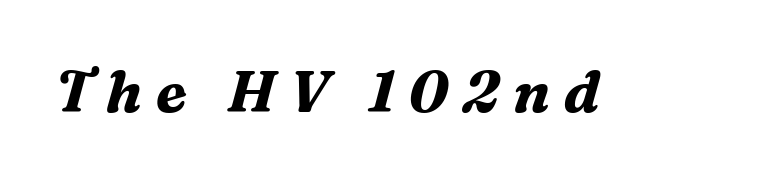
The image shows 58 px bold serif type, italic (leaning right); set unusually wide letter spacing (+0.24 em), not underlined; medium stroke contrast and a medium x-height.
